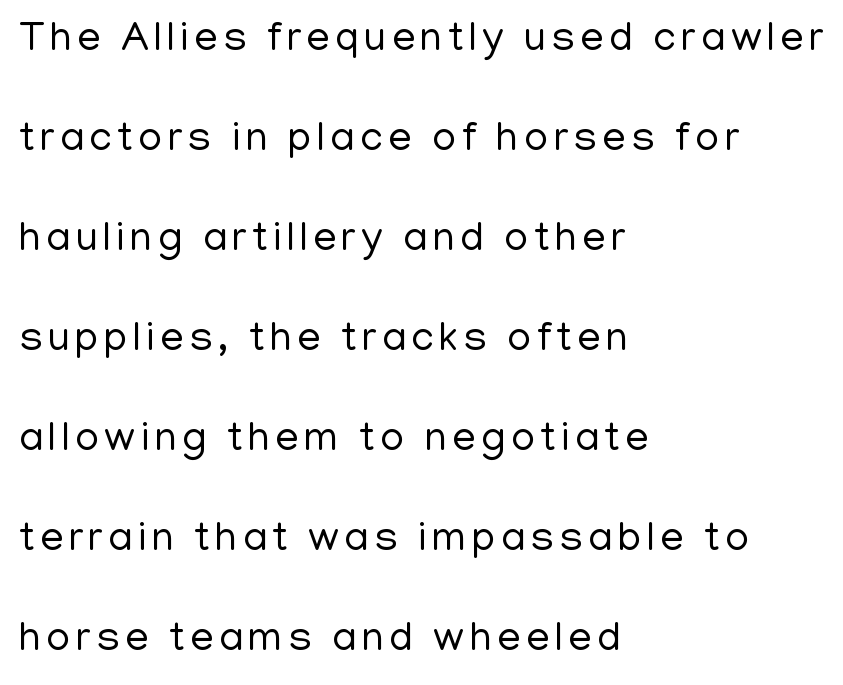
In CSS terms this would be text-align: left. Regarding leading, the lines here are spaced well apart. Every stem runs plumb, perpendicular to the baseline. These glyphs show unthickened strokes, regular width or finer.
